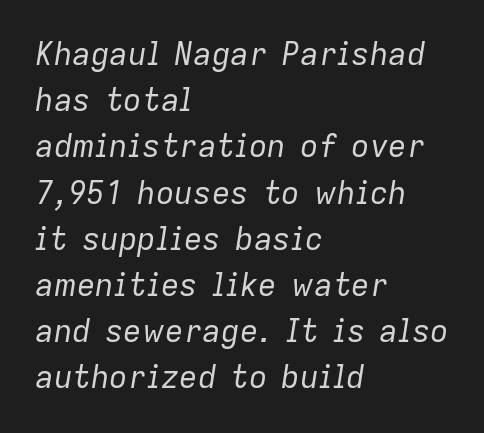
The face used here is rendered with its standard letterfit. The foot of each line stays bare and open. Think of a printed novel: that variable character pitch is what you see here. Short and long lines alike share a common starting point at left.
